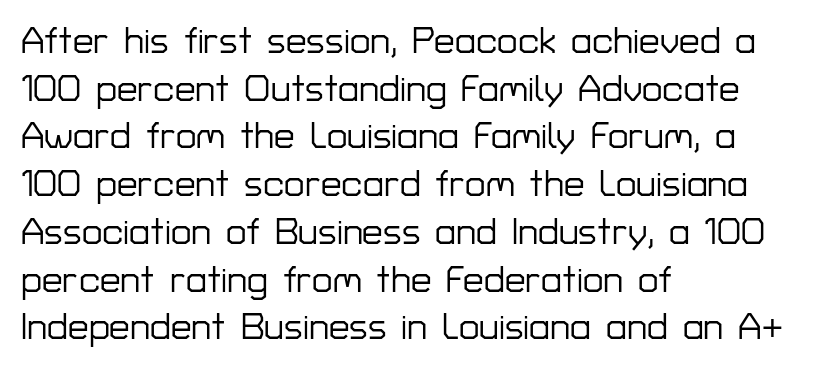
Q: Is the text italic (slanted)? A: No, it is upright.
Q: Is the typeface a serif or a sans-serif typeface? A: Sans-serif.
Q: Is the text underlined? A: No.
Q: How is the paragraph aligned? A: Left-aligned.
Q: Is the spacing between letters normal or unusually wide? A: Normal.
Q: Is the spacing between lines tight, normal or loose? A: Normal.
Q: Width (condensed, normal, or wide)? A: Normal.
Q: Stroke contrast? A: Low.
Q: x-height? A: Medium.
Q: Monospaced? A: No.
